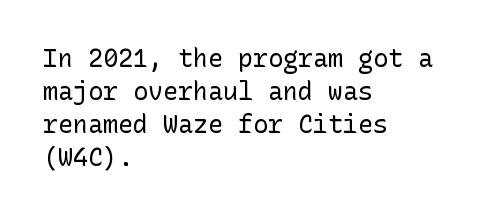
The setting favours the left margin, as ordinary paragraphs usually do. The letters stand upright; this is a roman face. Does the leading feel generous? No, just average. The passage shown has conventional tracking throughout. Each stroke keeps to a modest, everyday thickness or less.
